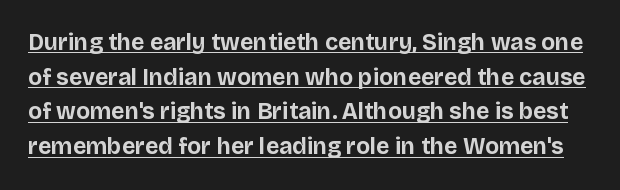
Q: Is the text bold? A: Yes.
Q: Is the text italic (slanted)? A: No, it is upright.
Q: Is the text underlined? A: Yes.
Q: Is the spacing between letters normal or unusually wide? A: Normal.
Q: Is the spacing between lines tight, normal or loose? A: Normal.
